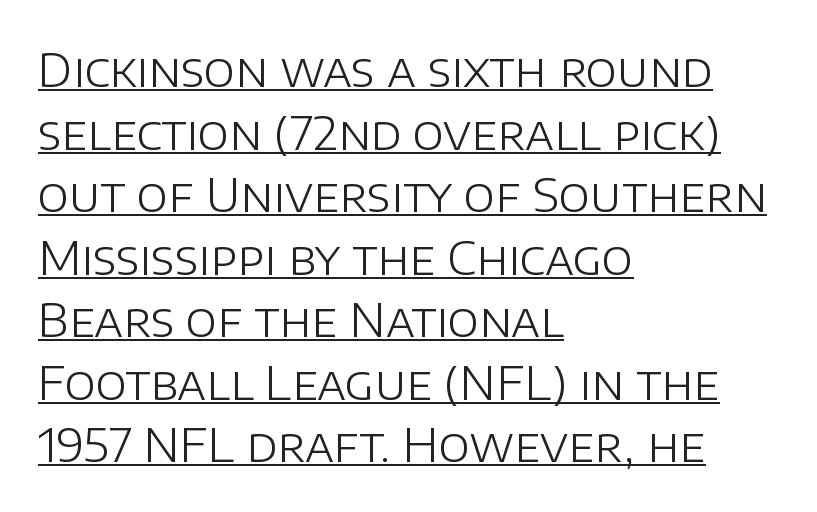
The image shows 47 px light sans-serif type, upright; set left-aligned, normal line spacing (1.33x), normal letter spacing, underlined; low stroke contrast and a large x-height.
